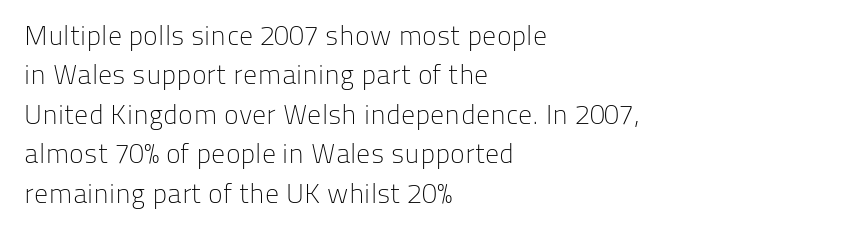
Do the characters align in a grid? No, the font is proportional. Unmarked baselines from the first word to the last. The face looks like a standard text weight, possibly lighter. Does the copy run flush right? No — it runs flush left.
